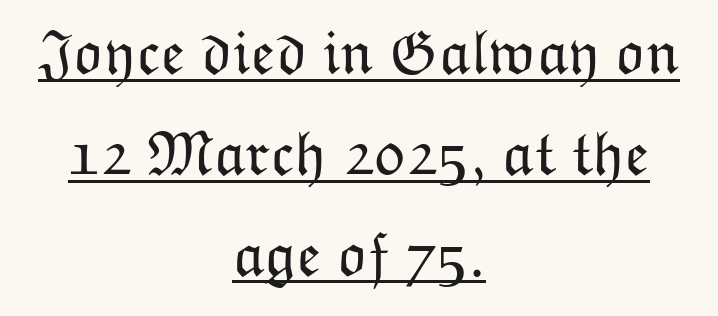
The image shows 63 px light type, upright; set centered, normal line spacing (1.6x), normal letter spacing, underlined; low stroke contrast and a medium x-height.
